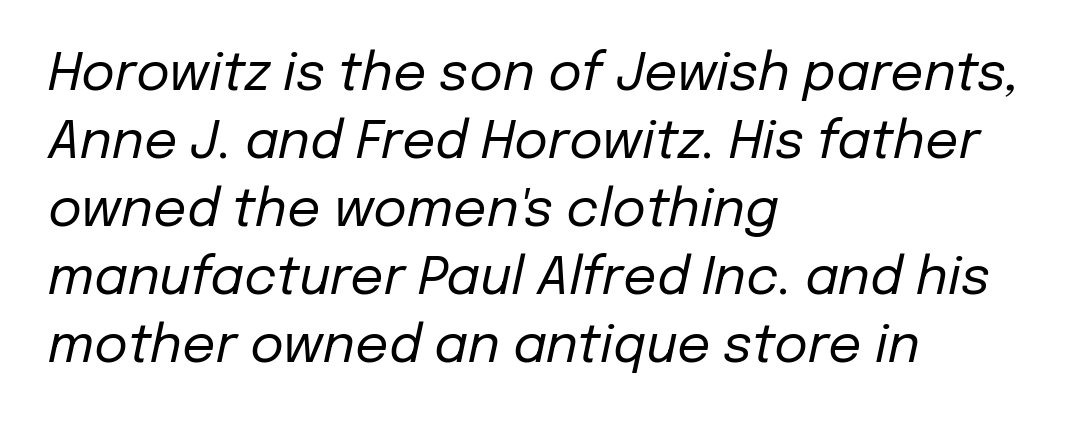
Quick note: italic. This block has exactly the height ordinary leading produces. The typeface has the unassuming heft of standard copy or less. Type without underlining.
